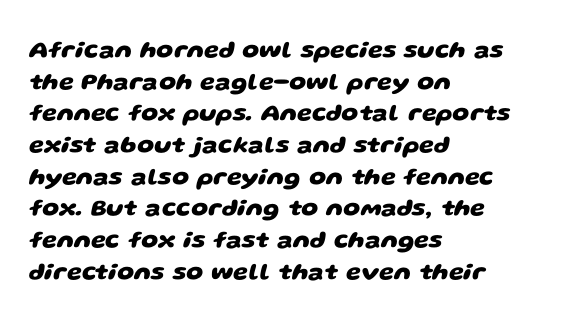
Q: Is the text bold? A: Yes.
Q: Is the text underlined? A: No.
Q: How is the paragraph aligned? A: Left-aligned.
Q: Is the spacing between letters normal or unusually wide? A: Normal.
Q: Is the spacing between lines tight, normal or loose? A: Normal.
